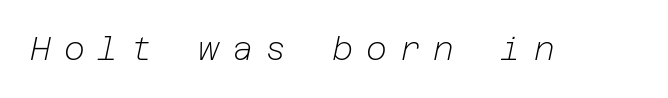
{"italic": "yes", "lean": "right", "slant_degrees": 12, "bold": "no", "weight": "light", "width": "normal", "stroke_contrast": "low", "x_height": "medium", "underline": "no", "letter_spacing": "wide", "letter_spacing_em": 0.4, "glyph_px": 32}
